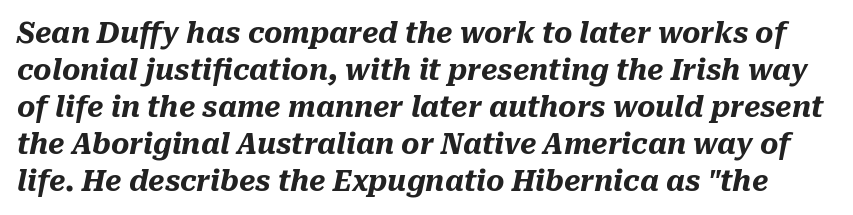
The image shows 28 px heavy type, italic (leaning right); set normal line spacing (1.32x), normal letter spacing, not underlined; medium stroke contrast and a medium x-height.
